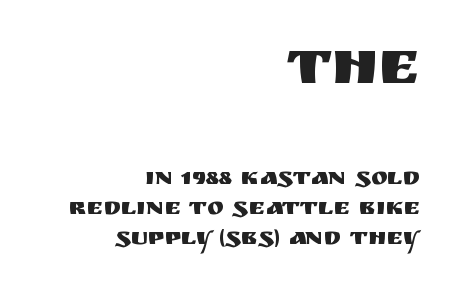
{"serif": "no", "italic": "no", "width": "normal", "stroke_contrast": "medium", "x_height": "large", "monospaced": "no", "underline": "no", "align": "right", "line_spacing_ratio": 1.21, "letter_spacing": "normal", "letter_spacing_em": 0.0, "larger_block": "first", "size_ratio": 2.52, "glyph_px": 63}
